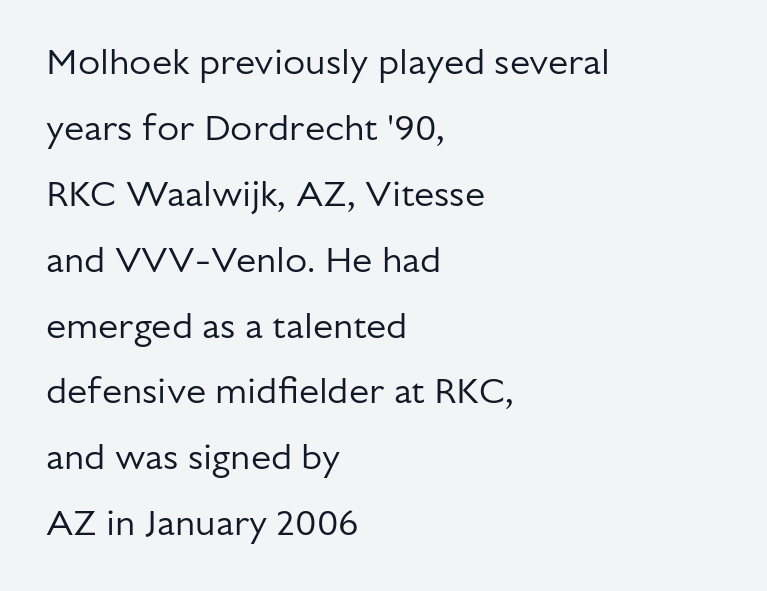
The image shows 36 px regular-weight sans-serif type, upright; set left-aligned, line spacing 1.83x, normal letter spacing, not underlined; low stroke contrast and a medium x-height.
